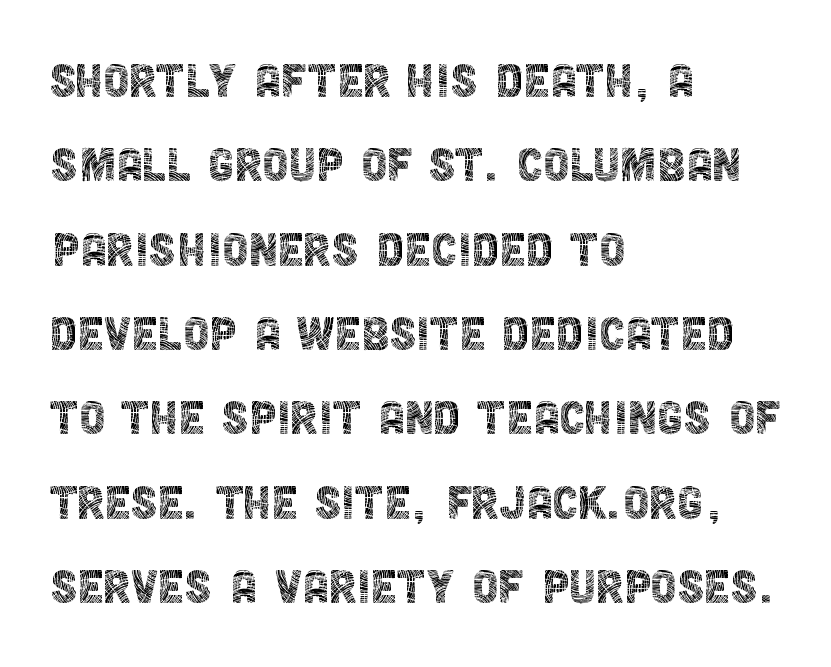
Stems and bowls with no extra thickness — not bold. Upright lettering throughout. Is this a sans? Yes — the strokes have no serifs. Here the glyphs are tracked normally, forming tight word shapes.
